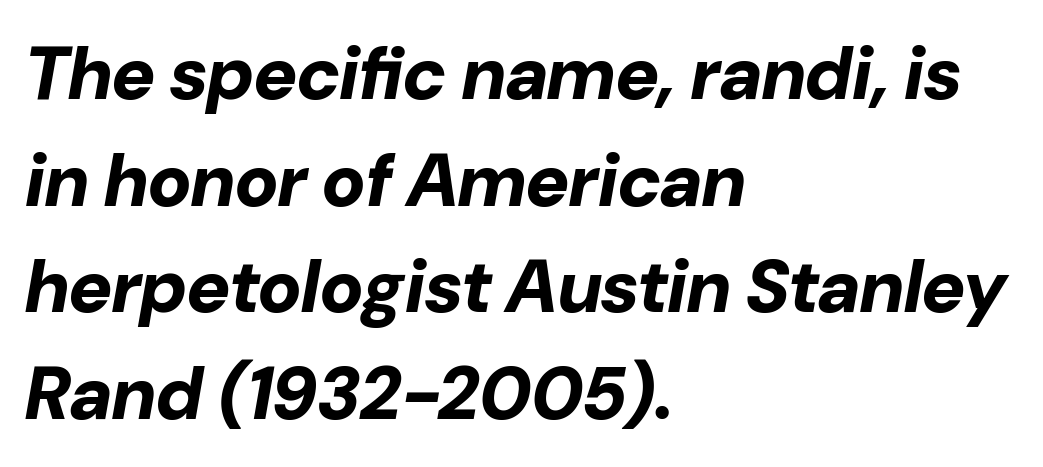
The image shows 74 px bold type, italic (leaning right); set left-aligned, normal line spacing (1.44x), normal letter spacing, not underlined; low stroke contrast and a medium x-height.
